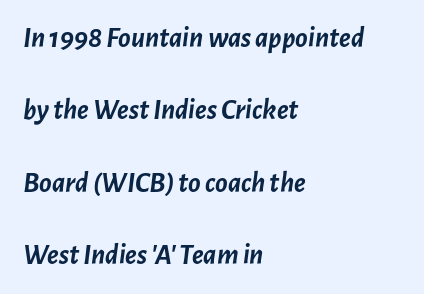
The image shows 29 px semibold type, italic (leaning right); set left-aligned, loose line spacing (2.5x), normal letter spacing, not underlined; low stroke contrast and a medium x-height.
